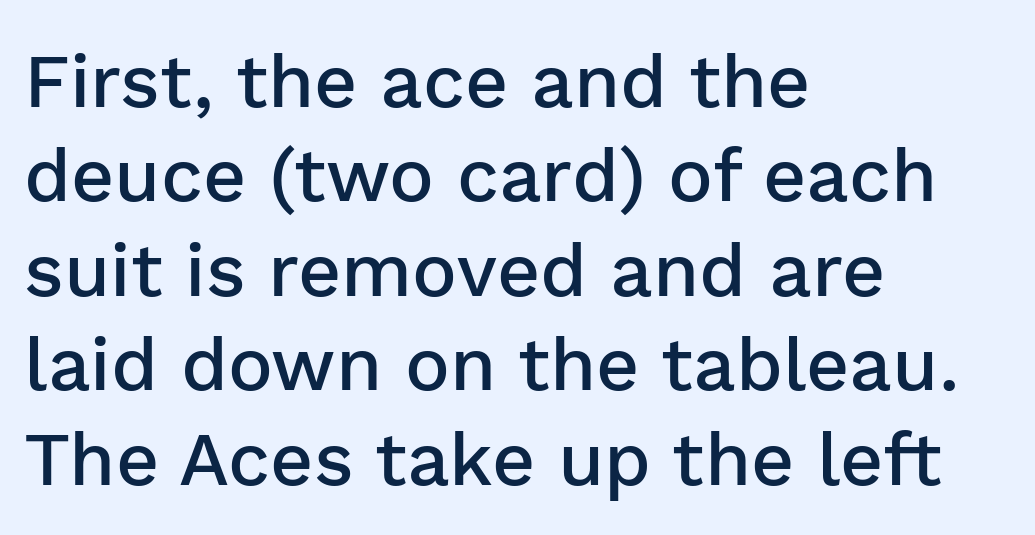
{"serif": "no", "italic": "no", "bold": "semi", "weight": "semibold", "width": "normal", "stroke_contrast": "low", "x_height": "medium", "monospaced": "no", "underline": "no", "align": "left", "line_spacing": "normal", "line_spacing_ratio": 1.26, "letter_spacing": "normal", "letter_spacing_em": 0.0, "glyph_px": 75}
